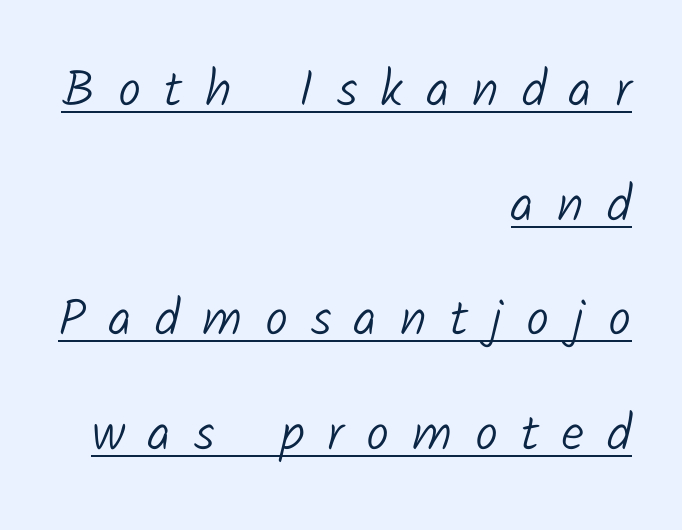
Notice how a bar underscores the lettering throughout. Font category for this specimen: sans-serif. Loosely led — the rows are spread out. Spacing verdict: proportional, widths tailored to each character. Compared with a typical body face, this is equally light or lighter still. This rendering widens character spacing well past its baseline value.
